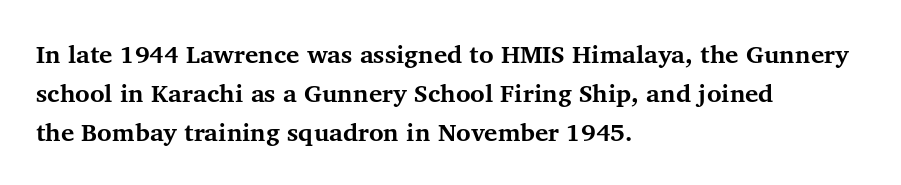
Q: Is the text bold? A: Yes.
Q: Is the text italic (slanted)? A: No, it is upright.
Q: Is the text underlined? A: No.
Q: How is the paragraph aligned? A: Left-aligned.
Q: Is the spacing between letters normal or unusually wide? A: Normal.
Q: Is the spacing between lines tight, normal or loose? A: Normal.
